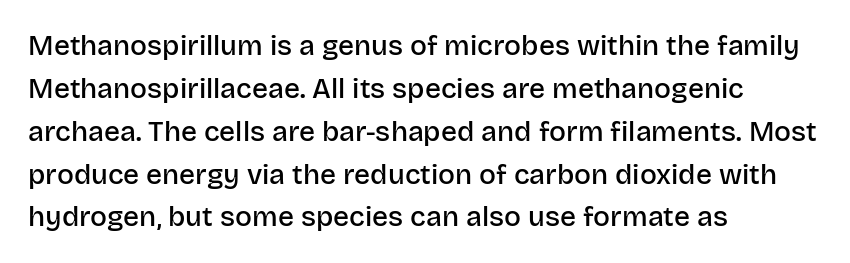
The image shows 28 px semibold sans-serif type, upright; set left-aligned, normal line spacing (1.53x), normal letter spacing, not underlined; low stroke contrast and a large x-height.
